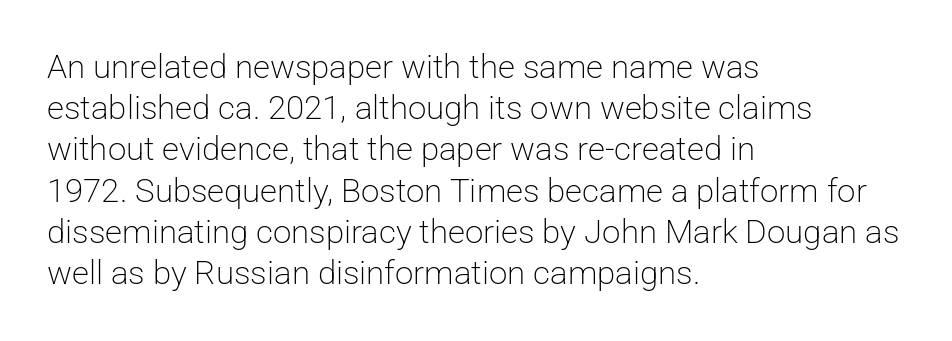
Q: Is the text bold? A: No.
Q: Is the text italic (slanted)? A: No, it is upright.
Q: Is the typeface a serif or a sans-serif typeface? A: Sans-serif.
Q: Is the text underlined? A: No.
Q: How is the paragraph aligned? A: Left-aligned.
Q: Is the spacing between letters normal or unusually wide? A: Normal.
Q: Is the spacing between lines tight, normal or loose? A: Normal.
Q: Width (condensed, normal, or wide)? A: Normal.
Q: Stroke contrast? A: Low.
Q: x-height? A: Medium.
Q: Monospaced? A: No.
